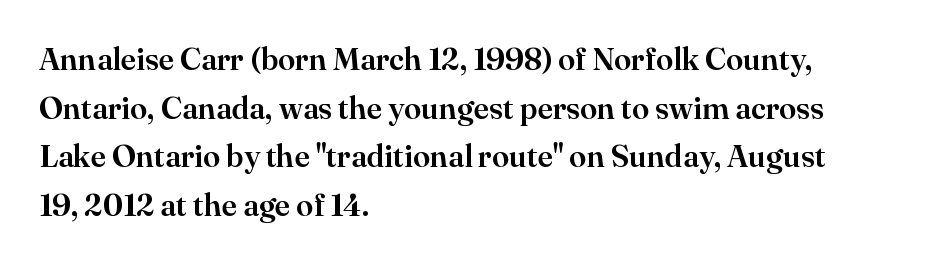
Q: Is the text italic (slanted)? A: No, it is upright.
Q: Is the typeface a serif or a sans-serif typeface? A: Serif.
Q: Is the text underlined? A: No.
Q: How is the paragraph aligned? A: Left-aligned.
Q: Is the spacing between letters normal or unusually wide? A: Normal.
Q: Is the spacing between lines tight, normal or loose? A: Normal.
Q: Width (condensed, normal, or wide)? A: Normal.
Q: Stroke contrast? A: High.
Q: x-height? A: Small.
Q: Monospaced? A: No.
